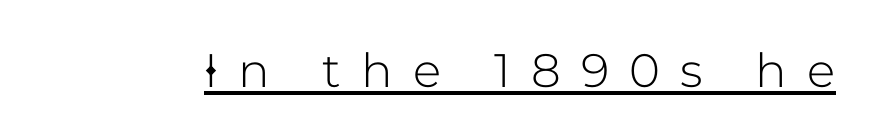
The letters are spread apart with noticeably loose tracking. The passage shown is typeset with a sans-serif family. A typesetter would mark this as roman, not italic. Each letter keeps its own natural width here, so spacing adapts to shape. Students, observe the line beneath the letters — that is underlining.
